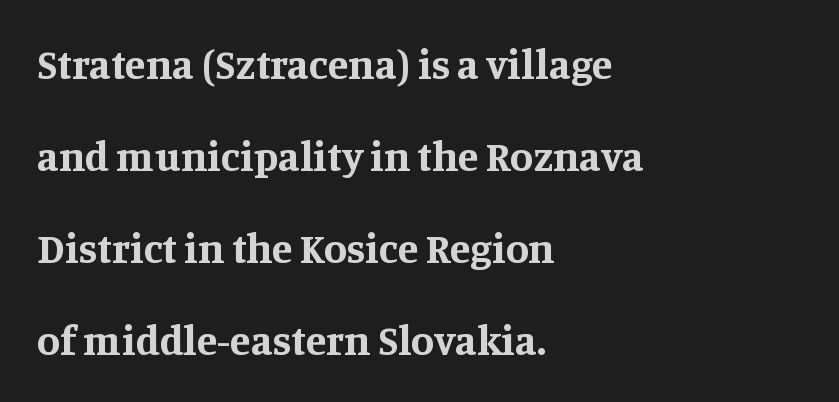
Q: Is the text bold? A: Yes.
Q: Is the text italic (slanted)? A: No, it is upright.
Q: Is the typeface a serif or a sans-serif typeface? A: Serif.
Q: Is the text underlined? A: No.
Q: How is the paragraph aligned? A: Left-aligned.
Q: Is the spacing between letters normal or unusually wide? A: Normal.
Q: Is the spacing between lines tight, normal or loose? A: Loose.
Q: Width (condensed, normal, or wide)? A: Normal.
Q: Stroke contrast? A: Medium.
Q: x-height? A: Large.
Q: Monospaced? A: No.
